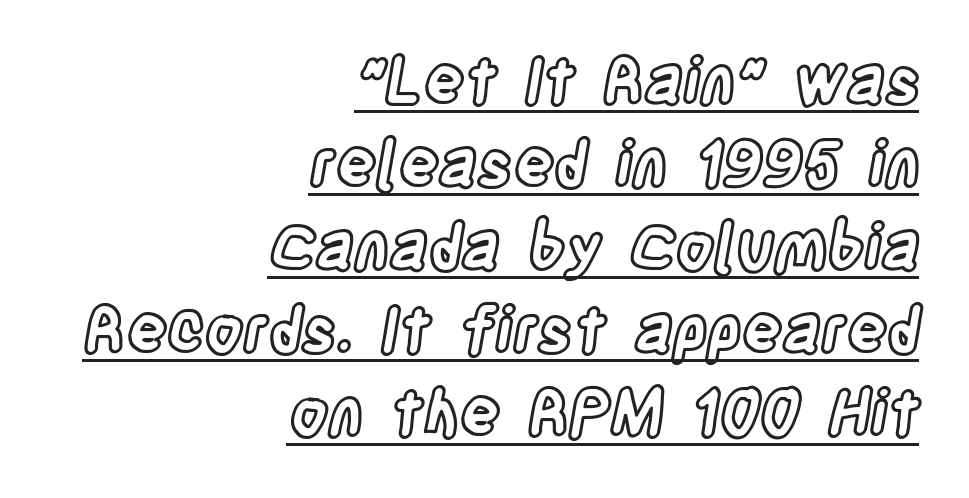
Q: Is the text italic (slanted)? A: Yes.
Q: Is the text underlined? A: Yes.
Q: How is the paragraph aligned? A: Right-aligned.
Q: Is the spacing between letters normal or unusually wide? A: Normal.
Q: Is the spacing between lines tight, normal or loose? A: Normal.
Q: Width (condensed, normal, or wide)? A: Condensed.
Q: x-height? A: Large.
Q: Monospaced? A: No.
